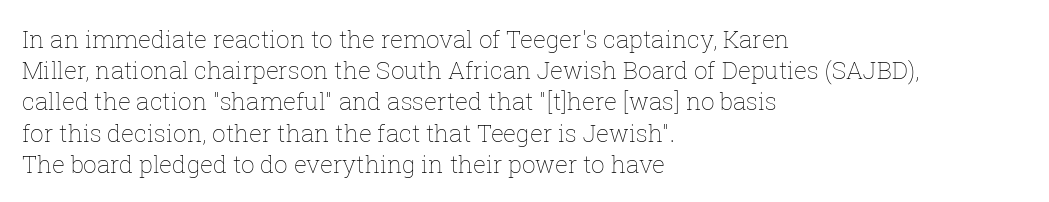
{"italic": "no", "bold": "no", "underline": "no", "align": "left", "line_spacing": "normal", "line_spacing_ratio": 1.3, "letter_spacing": "normal", "letter_spacing_em": 0.0, "glyph_px": 24}
